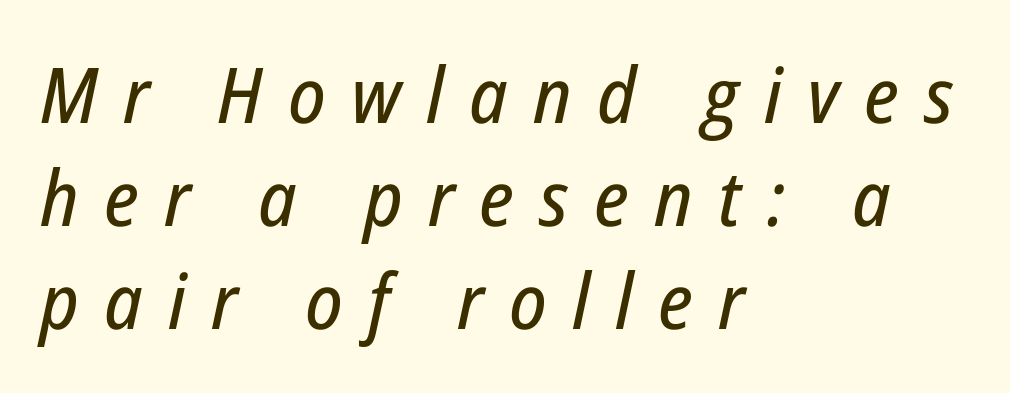
Q: Is the text italic (slanted)? A: Yes, it leans right by about 12 degrees.
Q: Is the text underlined? A: No.
Q: How is the paragraph aligned? A: Left-aligned.
Q: Is the spacing between letters normal or unusually wide? A: Unusually wide.
Q: Is the spacing between lines tight, normal or loose? A: Normal.
Q: Width (condensed, normal, or wide)? A: Condensed.
Q: Stroke contrast? A: Low.
Q: x-height? A: Medium.
Q: Monospaced? A: No.
